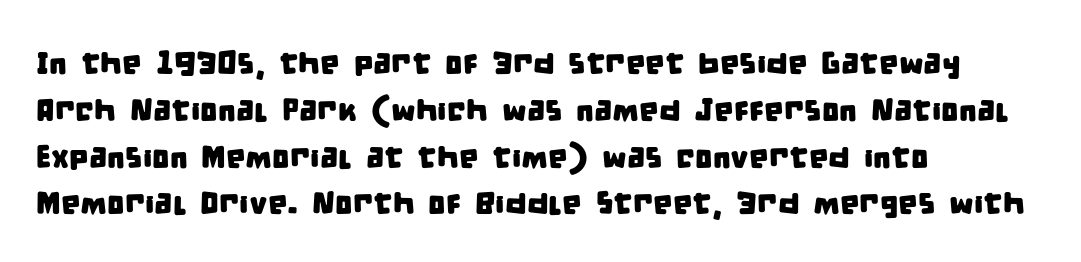
{"serif": "no", "width": "condensed", "stroke_contrast": "low", "x_height": "large", "monospaced": "no", "underline": "no", "align": "left", "line_spacing": "normal", "line_spacing_ratio": 1.51, "letter_spacing": "normal", "letter_spacing_em": 0.0, "glyph_px": 31}
